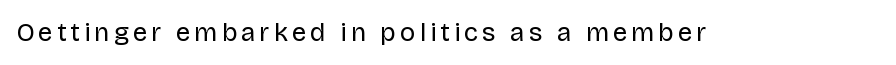
The image shows 26 px text type, upright; set not underlined.
